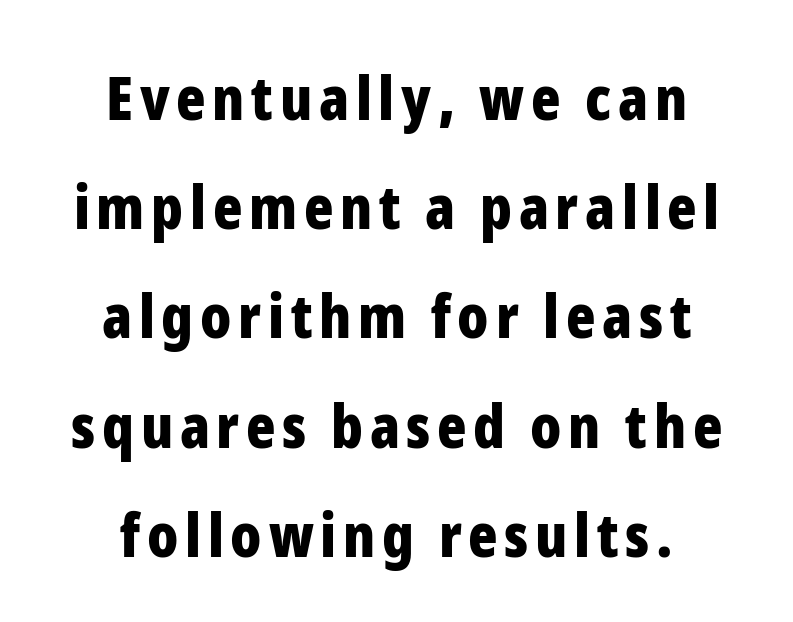
Q: Is the text bold? A: Yes.
Q: Is the text italic (slanted)? A: No, it is upright.
Q: Is the typeface a serif or a sans-serif typeface? A: Sans-serif.
Q: Is the text underlined? A: No.
Q: How is the paragraph aligned? A: Centered.
Q: Width (condensed, normal, or wide)? A: Condensed.
Q: Stroke contrast? A: Low.
Q: x-height? A: Medium.
Q: Monospaced? A: No.
